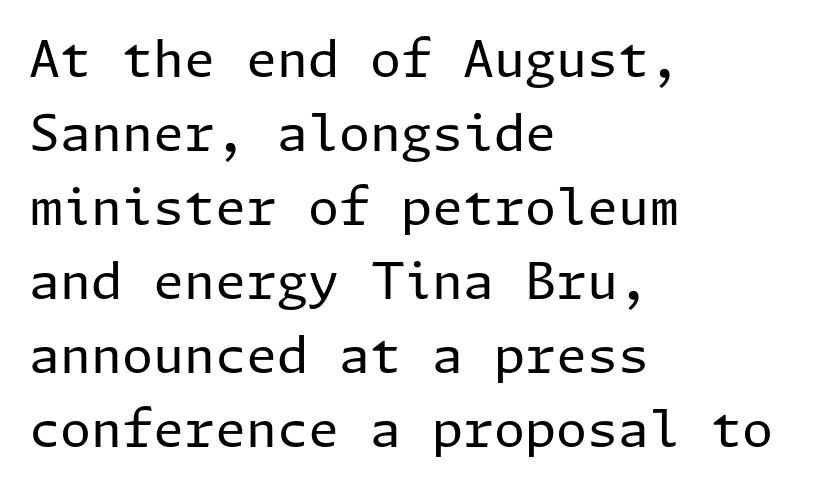
Each word holds together tightly as a unit, with standard inter-letter gaps. The rendering anchors every line to the left-hand side. In terms of leading, this rendering sits right in the middle. Posture: upright roman.
